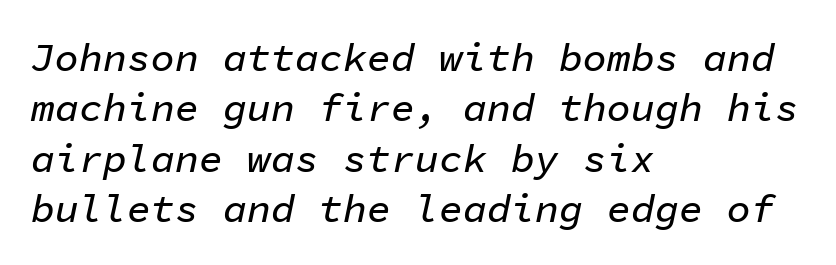
Posture: slanted. Every character here occupies the same horizontal width, giving the sample a typewriter-like rhythm. Each row of text sits above clean, open space. Rows of type keep a routine distance in the vertical direction. Standard letterfit; no display-style spreading of the glyphs. In CSS terms this would be text-align: left.
